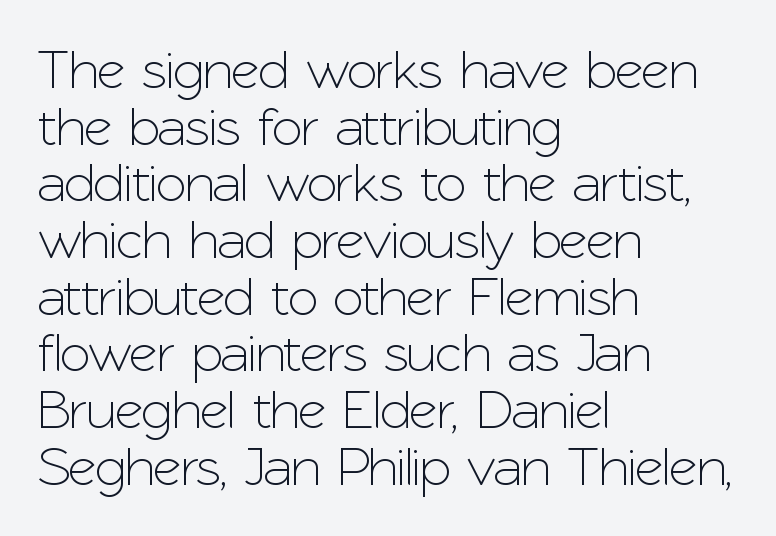
The image shows 55 px sans-serif type, upright; set left-aligned, tight line spacing (1.03x), normal letter spacing, not underlined; low stroke contrast and a medium x-height.
